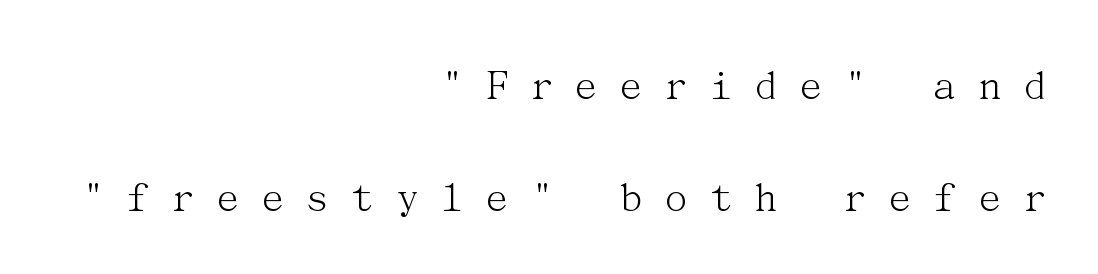
The glyphs in this specimen are seriffed. The font's upright variant was chosen for this text. Type without underlining. What's the leading like? Stretched, with rows far apart.
